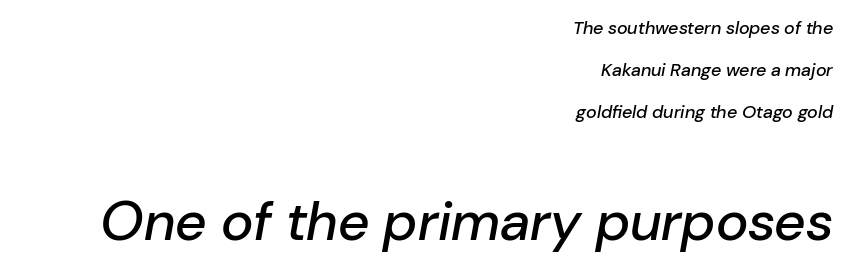
Q: Is the text italic (slanted)? A: Yes, it leans right by about 10 degrees.
Q: Is the text underlined? A: No.
Q: How is the paragraph aligned? A: Right-aligned.
Q: Is the spacing between letters normal or unusually wide? A: Normal.
Q: Is the spacing between lines tight, normal or loose? A: Loose.
Q: Which block of text is set in a larger size, the first (top) or the second (bottom)? A: The second (bottom) one.
Q: Width (condensed, normal, or wide)? A: Normal.
Q: Stroke contrast? A: Low.
Q: x-height? A: Medium.
Q: Monospaced? A: No.
